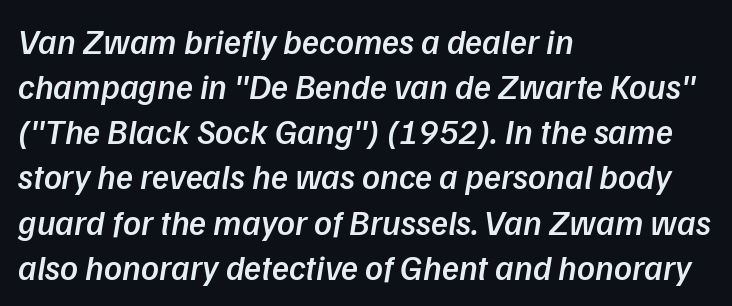
The image shows 35 px semibold sans-serif type; set left-aligned, normal line spacing (1.29x), normal letter spacing, not underlined; low stroke contrast and a medium x-height.
